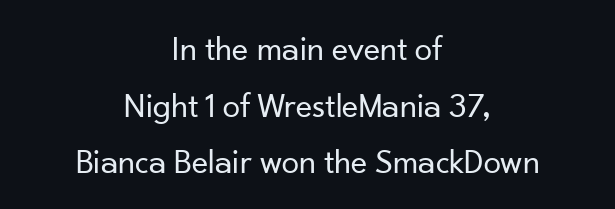
Designer's note — italics off, roman on. Reading down the block, each line starts at a different indent, mirrored at its end. Observe the ordinary spacing: letters are neighbours, not strangers. Each stroke keeps to a modest, everyday thickness or less. Descenders hang freely into open space.
